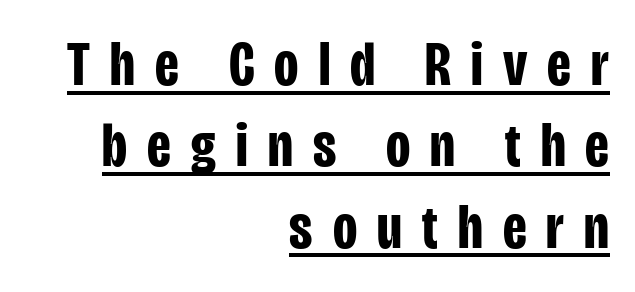
Q: Is the text bold? A: Yes.
Q: Is the text italic (slanted)? A: No, it is upright.
Q: Is the typeface a serif or a sans-serif typeface? A: Sans-serif.
Q: Is the text underlined? A: Yes.
Q: How is the paragraph aligned? A: Right-aligned.
Q: Is the spacing between letters normal or unusually wide? A: Unusually wide.
Q: Is the spacing between lines tight, normal or loose? A: Normal.
Q: Width (condensed, normal, or wide)? A: Condensed.
Q: Stroke contrast? A: Low.
Q: x-height? A: Large.
Q: Monospaced? A: No.
